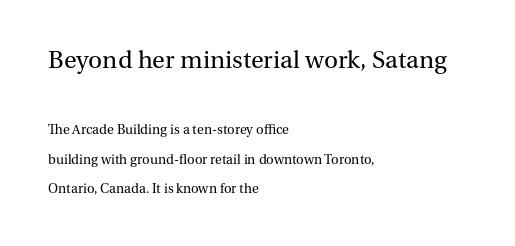
No chunkiness to these letters — they're not bold. The compositor pushed each line to the left boundary. What stands out about the letter spacing? Nothing — it is the standard amount. Rendered with straight, roman letterforms. Baseline-to-baseline distance is far greater than the letter height.
